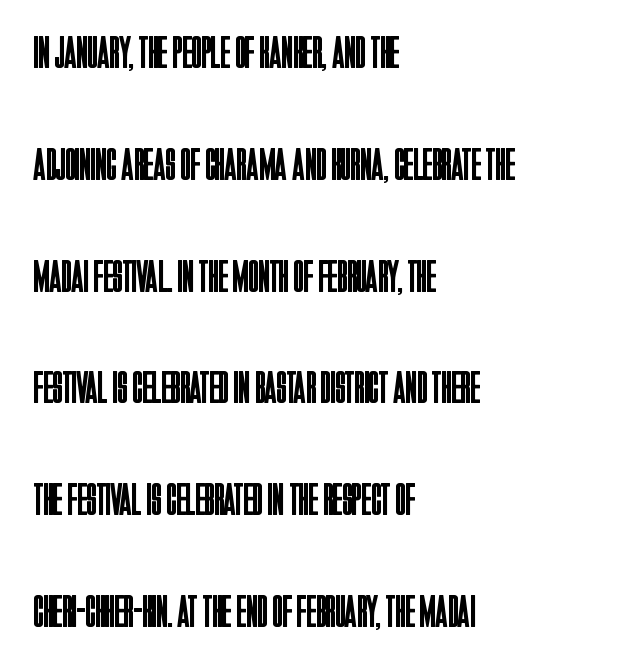
Q: Is the text bold? A: No.
Q: Is the text italic (slanted)? A: No, it is upright.
Q: Is the typeface a serif or a sans-serif typeface? A: Sans-serif.
Q: Is the text underlined? A: No.
Q: How is the paragraph aligned? A: Left-aligned.
Q: Is the spacing between letters normal or unusually wide? A: Normal.
Q: Is the spacing between lines tight, normal or loose? A: Loose.
Q: Width (condensed, normal, or wide)? A: Condensed.
Q: Stroke contrast? A: Low.
Q: x-height? A: Large.
Q: Monospaced? A: No.
